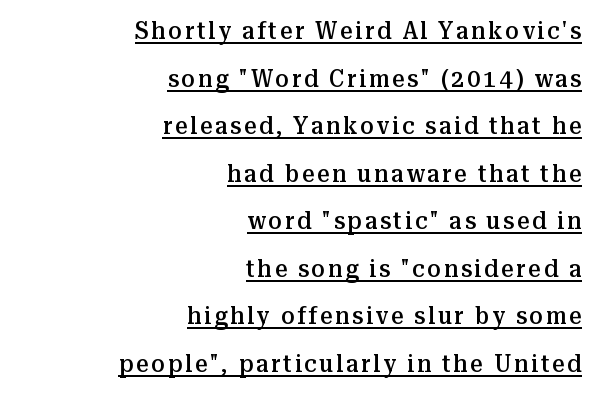
{"italic": "no", "bold": "semi", "underline": "yes", "align": "right", "line_spacing": "loose", "line_spacing_ratio": 1.98, "glyph_px": 24}
